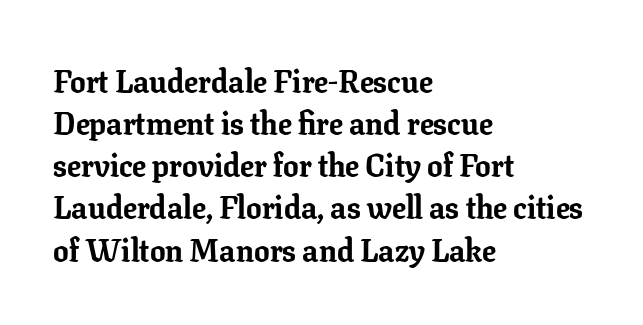
Vertical spacing — default. When letters stand straight like this, we call the style roman or upright. The foot of each line stays bare and open. Looks like regular typesetting: each glyph gets only the width it needs. Nothing unusual about the tracking: characters are spaced as the font intends.
